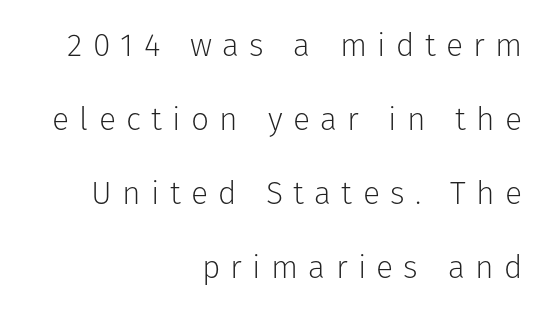
Q: Is the text bold? A: No.
Q: Is the text italic (slanted)? A: No, it is upright.
Q: Is the typeface a serif or a sans-serif typeface? A: Sans-serif.
Q: Is the text underlined? A: No.
Q: How is the paragraph aligned? A: Right-aligned.
Q: Is the spacing between letters normal or unusually wide? A: Unusually wide.
Q: Is the spacing between lines tight, normal or loose? A: Loose.
Q: Width (condensed, normal, or wide)? A: Normal.
Q: Stroke contrast? A: Low.
Q: x-height? A: Medium.
Q: Monospaced? A: No.
